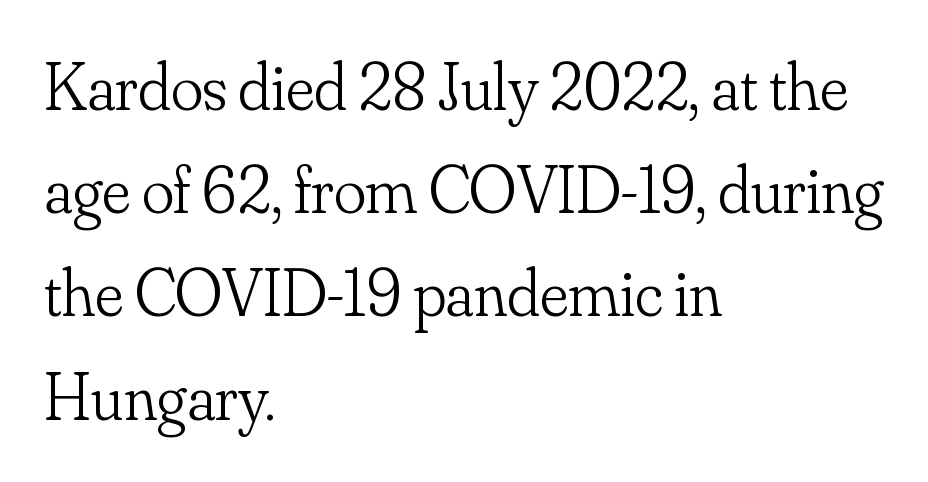
Q: Is the text bold? A: No.
Q: Is the text italic (slanted)? A: No, it is upright.
Q: Is the typeface a serif or a sans-serif typeface? A: Serif.
Q: Is the text underlined? A: No.
Q: How is the paragraph aligned? A: Left-aligned.
Q: Is the spacing between letters normal or unusually wide? A: Normal.
Q: Is the spacing between lines tight, normal or loose? A: Normal.
Q: Width (condensed, normal, or wide)? A: Normal.
Q: Stroke contrast? A: Low.
Q: x-height? A: Small.
Q: Monospaced? A: No.
